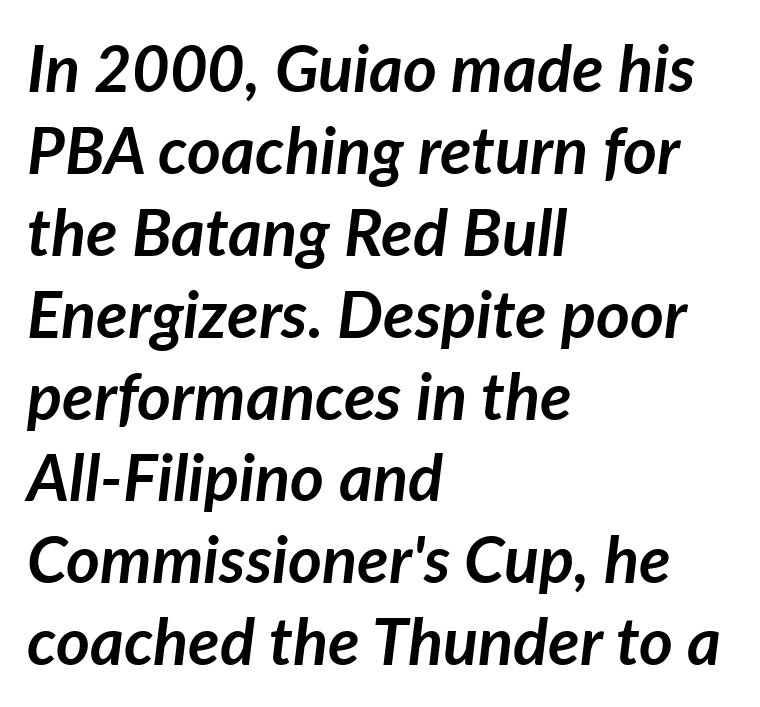
{"italic": "yes", "lean": "right", "slant_degrees": 7, "bold": "yes", "weight": "semibold", "width": "normal", "stroke_contrast": "low", "x_height": "medium", "monospaced": "no", "underline": "no", "align": "left", "line_spacing": "normal", "line_spacing_ratio": 1.26, "letter_spacing": "normal", "letter_spacing_em": 0.0, "glyph_px": 65}
